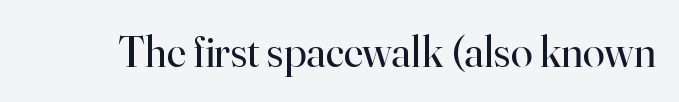
{"serif": "yes", "italic": "no", "bold": "no", "weight": "regular", "width": "normal", "stroke_contrast": "high", "x_height": "small", "monospaced": "no", "underline": "no", "letter_spacing": "normal", "letter_spacing_em": 0.0, "glyph_px": 44}
